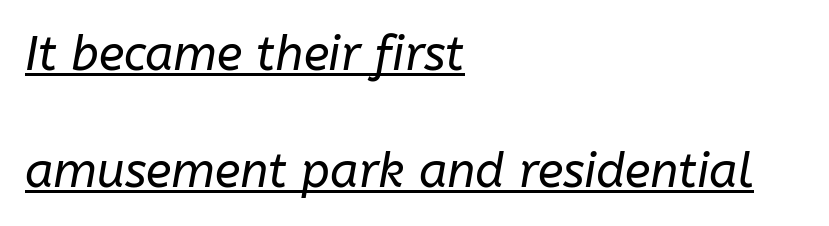
Q: Is the text bold? A: No.
Q: Is the text italic (slanted)? A: Yes, it leans right by about 10 degrees.
Q: Is the text underlined? A: Yes.
Q: How is the paragraph aligned? A: Left-aligned.
Q: Is the spacing between letters normal or unusually wide? A: Normal.
Q: Is the spacing between lines tight, normal or loose? A: Loose.
Q: Width (condensed, normal, or wide)? A: Normal.
Q: Stroke contrast? A: Low.
Q: x-height? A: Medium.
Q: Monospaced? A: No.
